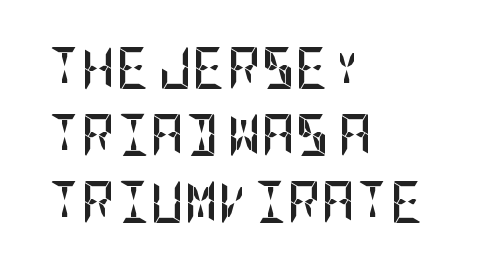
The image shows 42 px semibold, condensed sans-serif type, upright; set left-aligned, normal line spacing (1.59x), normal letter spacing, not underlined; low stroke contrast and a large x-height.
